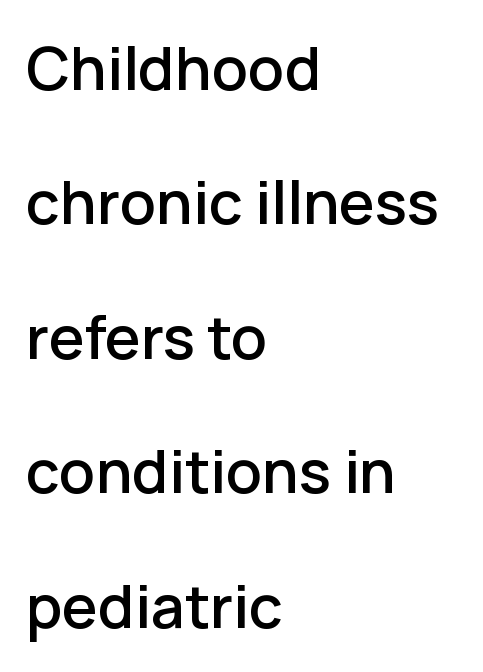
The image shows 60 px sans-serif type, upright; set left-aligned, loose line spacing (2.24x), normal letter spacing, not underlined; low stroke contrast and a medium x-height.
